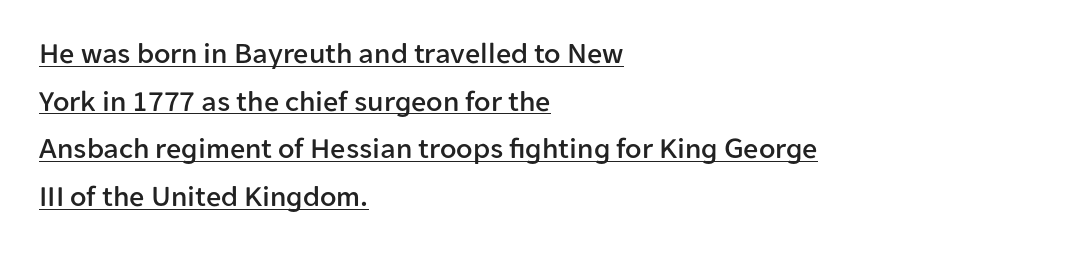
Q: Is the text italic (slanted)? A: No, it is upright.
Q: Is the typeface a serif or a sans-serif typeface? A: Sans-serif.
Q: Is the text underlined? A: Yes.
Q: How is the paragraph aligned? A: Left-aligned.
Q: Is the spacing between letters normal or unusually wide? A: Normal.
Q: Is the spacing between lines tight, normal or loose? A: Normal.
Q: Width (condensed, normal, or wide)? A: Normal.
Q: Stroke contrast? A: Low.
Q: x-height? A: Medium.
Q: Monospaced? A: No.
